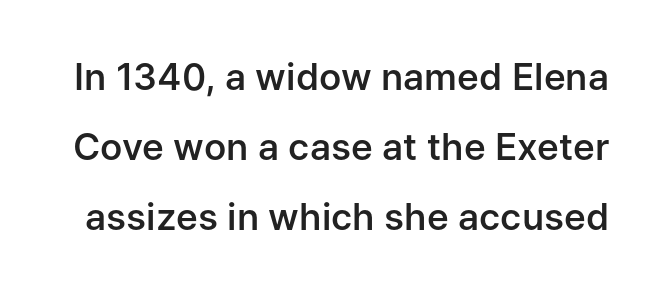
Is this a fixed-width face? No — the glyphs have proportional, varying widths. Unmarked baselines from the first word to the last. The designer went with a sans here, leaving each stem footless. This is the regular roman posture of the typeface. Tracking value appears to be zero — textbook default spacing. Emphasis by weight is partial: semibold.
